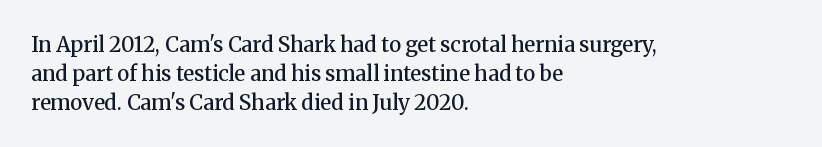
Underlining? Definitely not there. Posture: vertical. The space between consecutive lines is moderate. The paragraph has a hard left edge and a soft right edge. The line texture is even and compact thanks to regular tracking.
